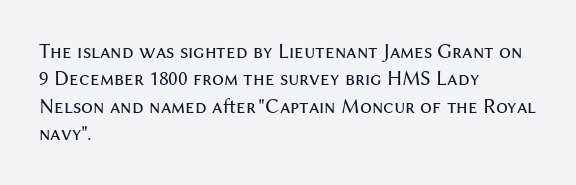
{"italic": "no", "bold": "no", "underline": "no", "align": "left", "line_spacing": "normal", "line_spacing_ratio": 1.3, "letter_spacing": "normal", "letter_spacing_em": 0.0, "glyph_px": 21}
